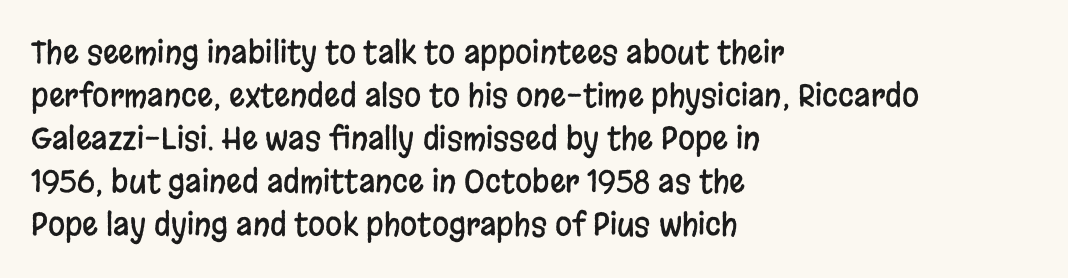
Q: Is the text italic (slanted)? A: No, it is upright.
Q: Is the typeface a serif or a sans-serif typeface? A: Sans-serif.
Q: Is the text underlined? A: No.
Q: How is the paragraph aligned? A: Left-aligned.
Q: Is the spacing between letters normal or unusually wide? A: Normal.
Q: Is the spacing between lines tight, normal or loose? A: Normal.
Q: Width (condensed, normal, or wide)? A: Condensed.
Q: Stroke contrast? A: Low.
Q: x-height? A: Large.
Q: Monospaced? A: No.
